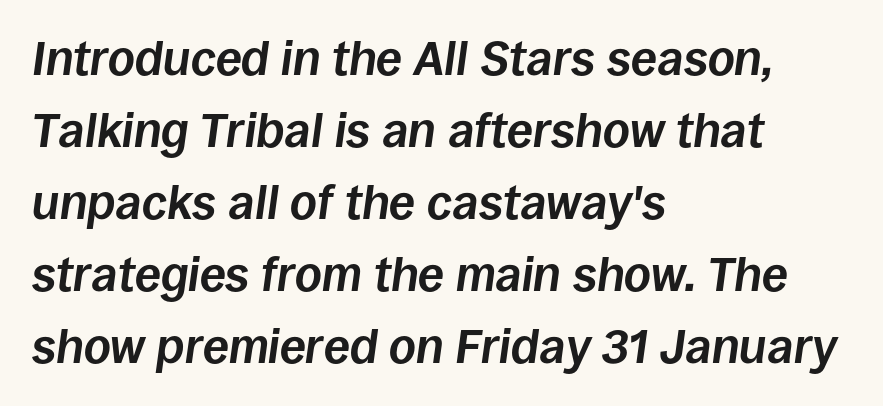
The image shows 47 px bold type, italic (leaning right); set left-aligned, normal line spacing (1.53x), normal letter spacing, not underlined; low stroke contrast and a large x-height.
